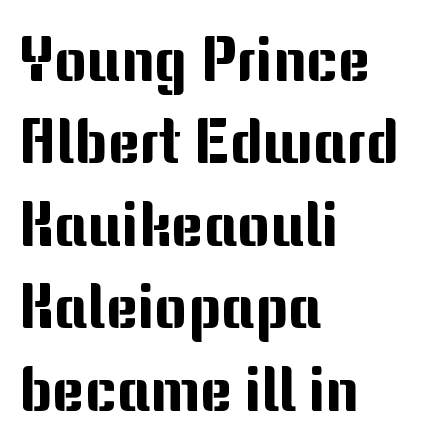
{"serif": "no", "italic": "no", "width": "normal", "stroke_contrast": "medium", "x_height": "medium", "monospaced": "no", "underline": "no", "align": "left", "line_spacing": "normal", "line_spacing_ratio": 1.33, "letter_spacing": "normal", "letter_spacing_em": 0.0, "glyph_px": 62}
